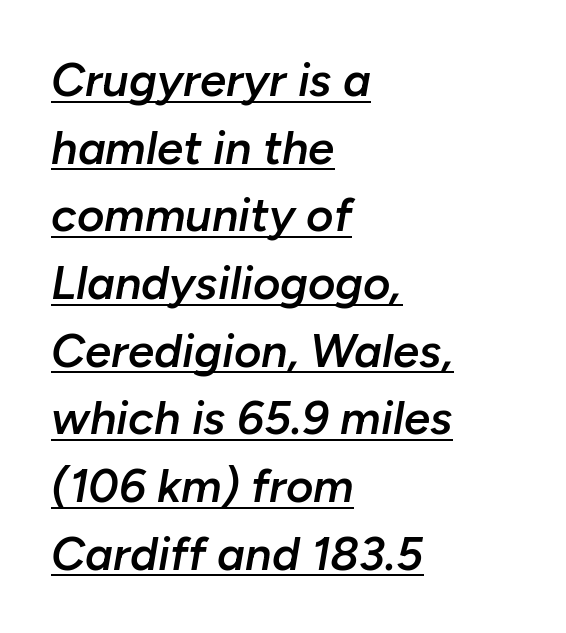
The image shows 47 px semibold type, italic (leaning right); set left-aligned, normal line spacing (1.44x), normal letter spacing, underlined; low stroke contrast and a medium x-height.
